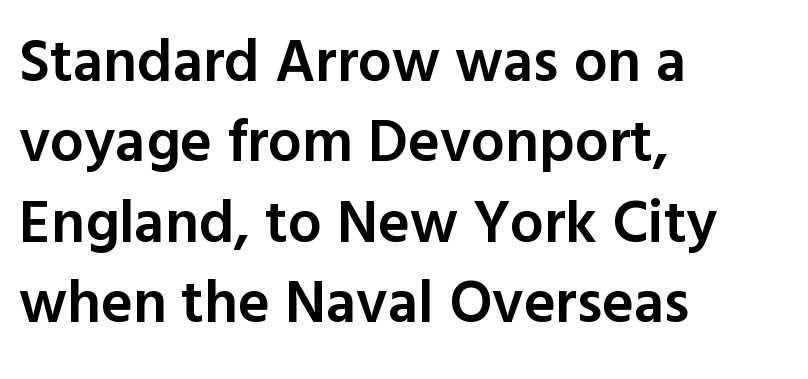
Firm but not heavy-handed strokes: this text is semibold. What kind of face is this? One without serifs — a sans. The space beneath each line is pristine and unruled. Short note: letters normally spaced. Notice how the passage keeps a crisp vertical edge on the left only. In terms of leading, this rendering sits right in the middle.
